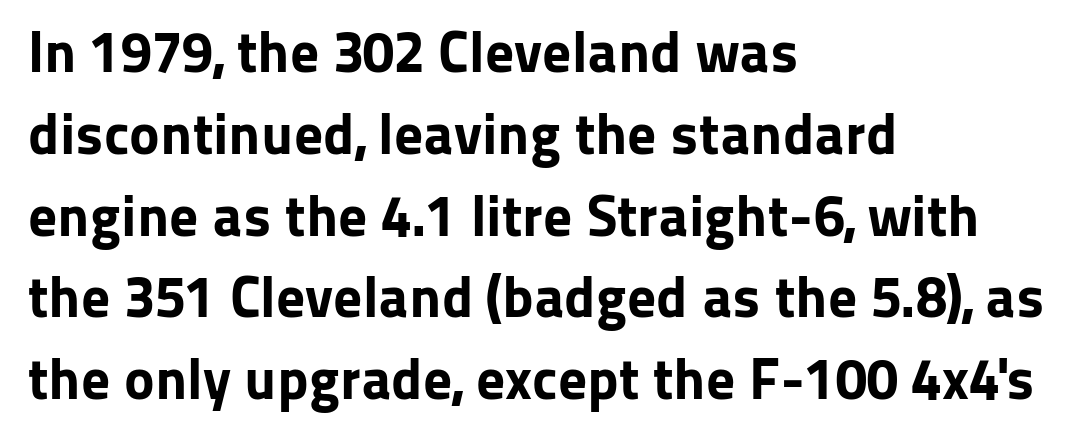
These lines sit exactly where default settings would place them. Letter spacing: default. A typesetter would mark this as roman, not italic. Bare-footed words on every line. The face used here is proportionally spaced, like ordinary book or web type.
